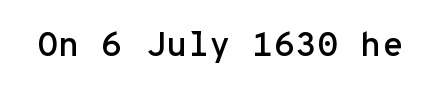
Q: Is the text italic (slanted)? A: No, it is upright.
Q: Is the typeface a serif or a sans-serif typeface? A: Sans-serif.
Q: Is the text underlined? A: No.
Q: Is the spacing between letters normal or unusually wide? A: Normal.
Q: Width (condensed, normal, or wide)? A: Normal.
Q: Stroke contrast? A: Low.
Q: x-height? A: Medium.
Q: Monospaced? A: Yes.
